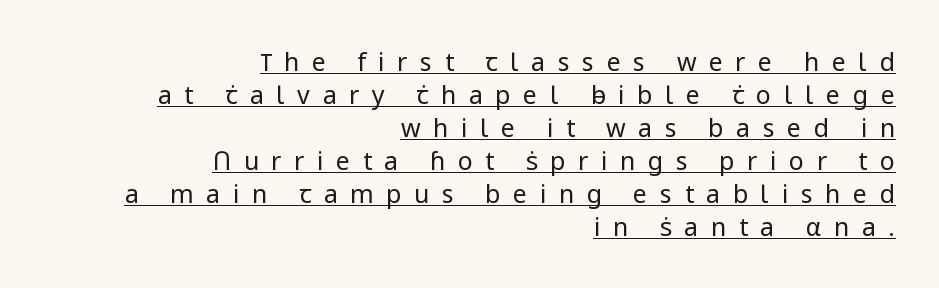
{"italic": "no", "bold": "no", "underline": "yes", "align": "right", "line_spacing": "normal", "line_spacing_ratio": 1.32, "letter_spacing": "wide", "letter_spacing_em": 0.5, "glyph_px": 25}
